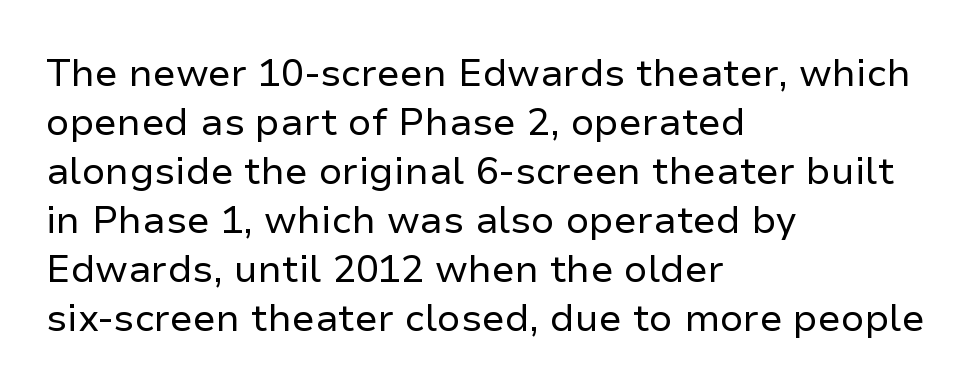
The image shows 38 px regular-weight sans-serif type, upright; set left-aligned, normal line spacing (1.29x), normal letter spacing, not underlined; low stroke contrast and a medium x-height.
